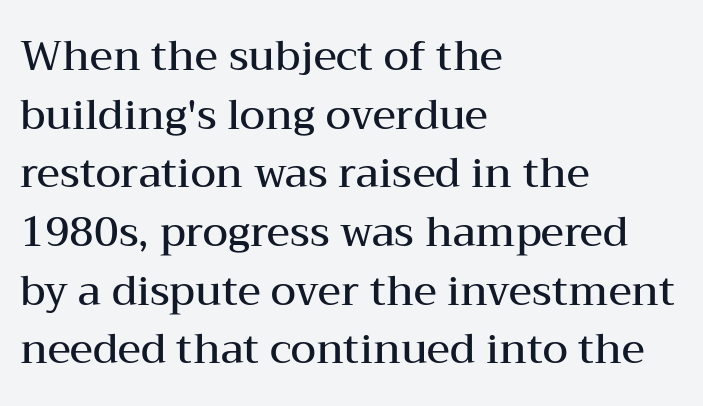
{"serif": "yes", "italic": "no", "bold": "semi", "weight": "semibold", "width": "wide", "stroke_contrast": "medium", "x_height": "medium", "monospaced": "no", "underline": "no", "align": "left", "line_spacing": "normal", "line_spacing_ratio": 1.43, "letter_spacing": "normal", "letter_spacing_em": 0.0, "glyph_px": 41}
